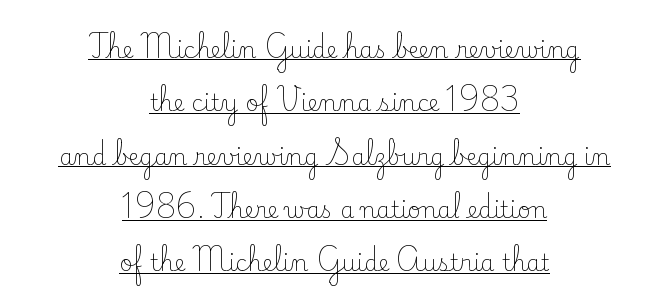
{"italic": "no", "bold": "no", "underline": "yes", "align": "center", "line_spacing": "loose", "line_spacing_ratio": 2.32, "letter_spacing": "normal", "letter_spacing_em": 0.0, "glyph_px": 23}
